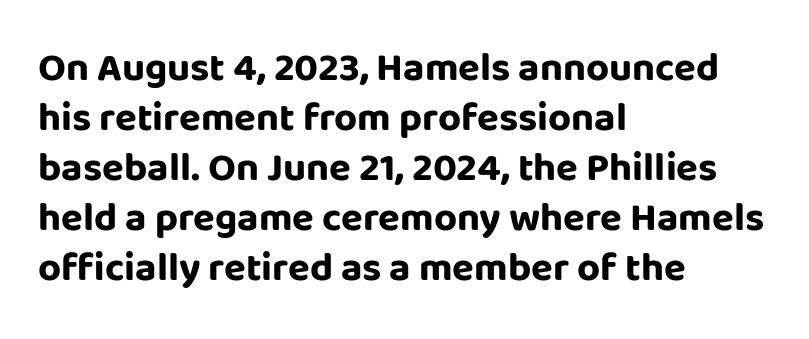
Q: Is the text bold? A: Yes.
Q: Is the text italic (slanted)? A: No, it is upright.
Q: Is the typeface a serif or a sans-serif typeface? A: Sans-serif.
Q: Is the text underlined? A: No.
Q: How is the paragraph aligned? A: Left-aligned.
Q: Is the spacing between letters normal or unusually wide? A: Normal.
Q: Is the spacing between lines tight, normal or loose? A: Normal.
Q: Width (condensed, normal, or wide)? A: Normal.
Q: Stroke contrast? A: Low.
Q: x-height? A: Large.
Q: Monospaced? A: No.
